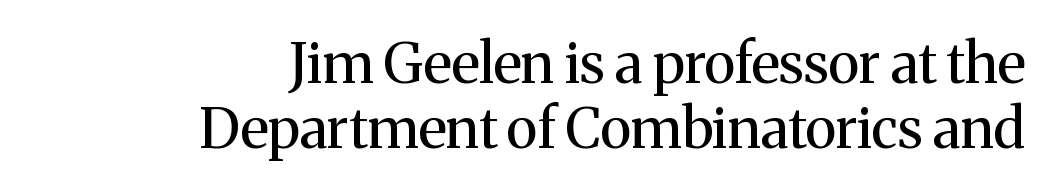
This sample has the flowing, uneven cadence of proportional lettering. The rendering shows small feet on the letterforms — a serif design. Designer's note — italics off, roman on. Summary of weight: not heavy and not bold. Nobody touched the tracking dial on this one. Layout note: lines flush right.
